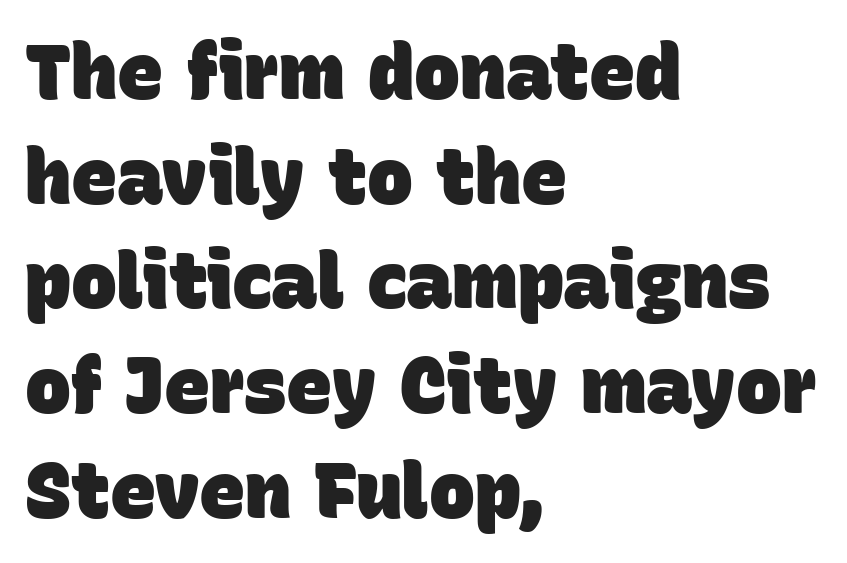
Q: Is the text bold? A: Yes.
Q: Is the typeface a serif or a sans-serif typeface? A: Sans-serif.
Q: Is the text underlined? A: No.
Q: How is the paragraph aligned? A: Left-aligned.
Q: Is the spacing between letters normal or unusually wide? A: Normal.
Q: Is the spacing between lines tight, normal or loose? A: Normal.
Q: Width (condensed, normal, or wide)? A: Normal.
Q: Stroke contrast? A: Low.
Q: x-height? A: Large.
Q: Monospaced? A: No.
